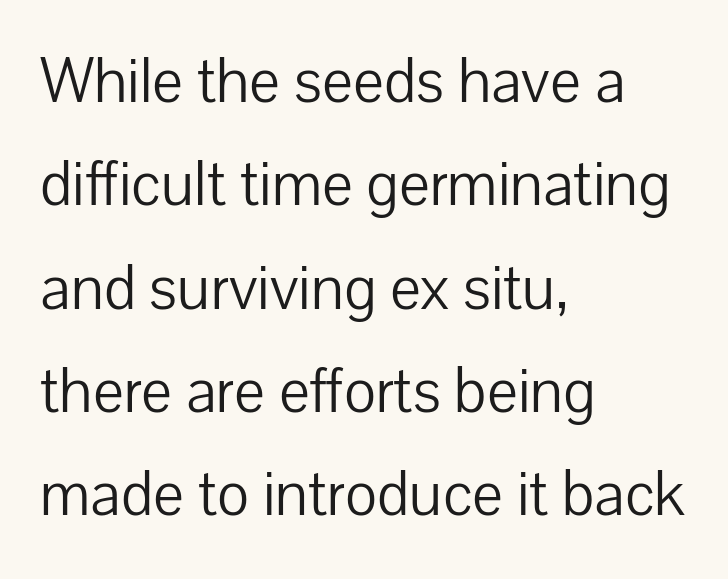
The words here are not underlined. Each word holds together tightly as a unit, with standard inter-letter gaps. Regarding leading, the lines here are spaced in the standard way. A typesetter would call this proportional, since set widths differ per character. If you drew a line through each stem, it would be perfectly vertical. Teacher's note: observe the even left margin — that is flush-left alignment.
